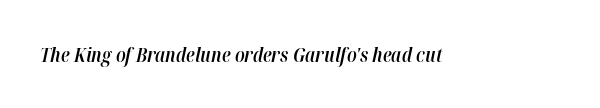
{"italic": "yes", "lean": "right", "slant_degrees": 12, "bold": "semi", "underline": "no", "letter_spacing": "normal", "letter_spacing_em": 0.0, "glyph_px": 20}
